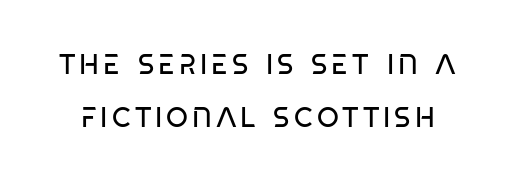
The weight would be labelled regular, book, light, or lighter still. To sum up the face: it is a sans, with no serifs. Looks like regular typesetting: each glyph gets only the width it needs. Underline: absent.
